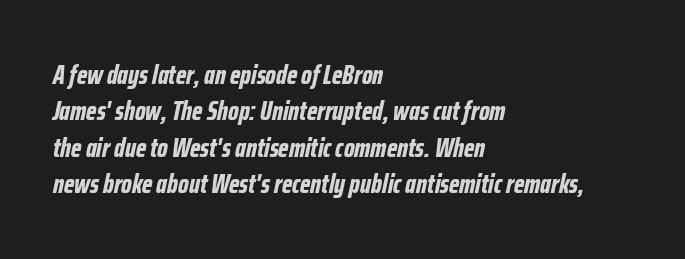
Q: Is the text bold? A: Yes.
Q: Is the text italic (slanted)? A: Yes, it leans right by about 12 degrees.
Q: Is the text underlined? A: No.
Q: How is the paragraph aligned? A: Left-aligned.
Q: Is the spacing between letters normal or unusually wide? A: Normal.
Q: Is the spacing between lines tight, normal or loose? A: Normal.
